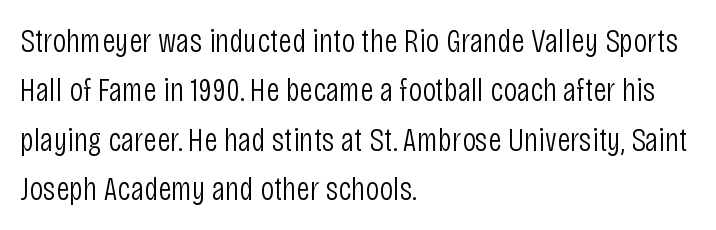
Q: Is the text bold? A: No.
Q: Is the text italic (slanted)? A: No, it is upright.
Q: Is the typeface a serif or a sans-serif typeface? A: Sans-serif.
Q: Is the text underlined? A: No.
Q: How is the paragraph aligned? A: Left-aligned.
Q: Is the spacing between letters normal or unusually wide? A: Normal.
Q: Is the spacing between lines tight, normal or loose? A: Normal.
Q: Width (condensed, normal, or wide)? A: Condensed.
Q: Stroke contrast? A: Low.
Q: x-height? A: Large.
Q: Monospaced? A: No.
